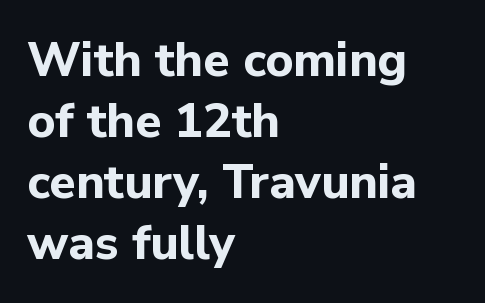
The image shows 48 px bold sans-serif type, upright; set left-aligned, normal line spacing (1.27x), normal letter spacing, not underlined; low stroke contrast and a medium x-height.
